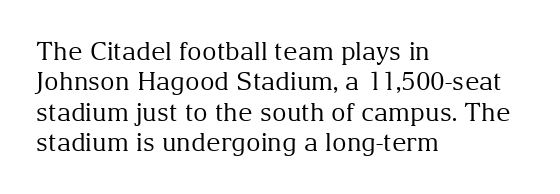
Nope, not italic — everything's standing straight. Only glyphs here, with clear space below each row. Leftover space on each line is placed entirely after the last word. The gaps between neighbouring characters are ordinary and unremarkable. A light-to-regular cut is what we see here.
